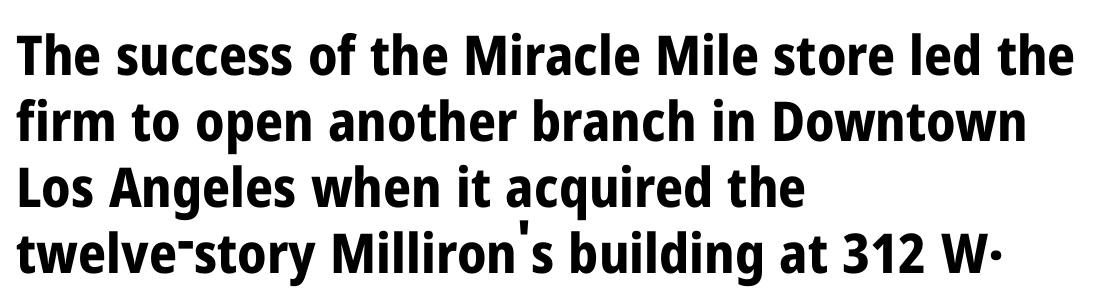
The image shows 55 px bold, condensed sans-serif type, upright; set left-aligned, line spacing 1.2x, normal letter spacing, not underlined; low stroke contrast and a medium x-height.
